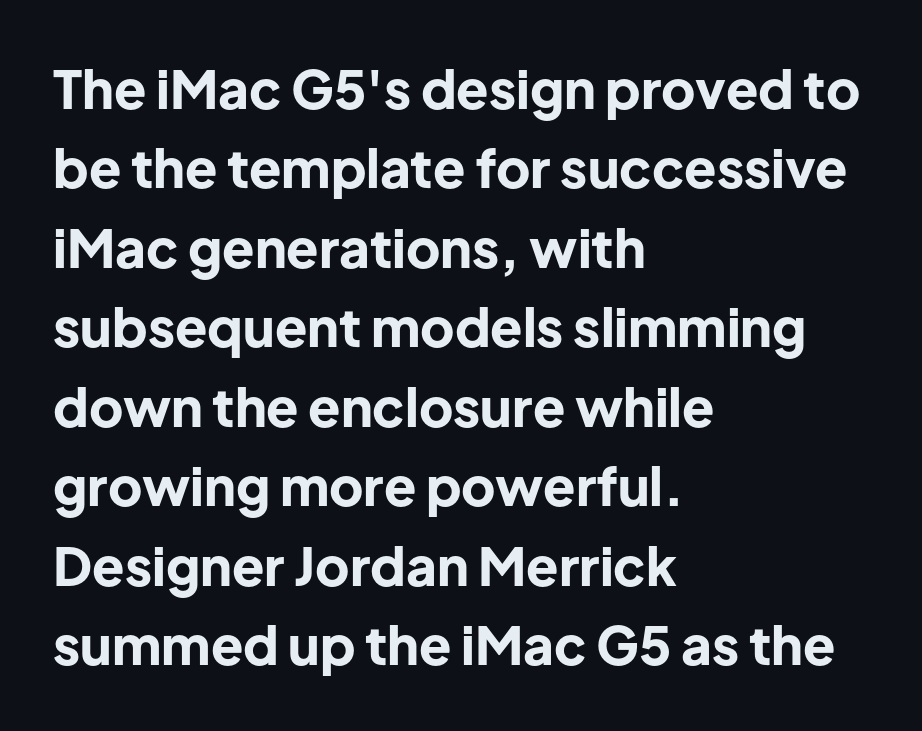
Q: Is the text bold? A: Yes.
Q: Is the text italic (slanted)? A: No, it is upright.
Q: Is the typeface a serif or a sans-serif typeface? A: Sans-serif.
Q: Is the text underlined? A: No.
Q: How is the paragraph aligned? A: Left-aligned.
Q: Is the spacing between letters normal or unusually wide? A: Normal.
Q: Is the spacing between lines tight, normal or loose? A: Normal.
Q: Width (condensed, normal, or wide)? A: Normal.
Q: Stroke contrast? A: Low.
Q: x-height? A: Medium.
Q: Monospaced? A: No.
